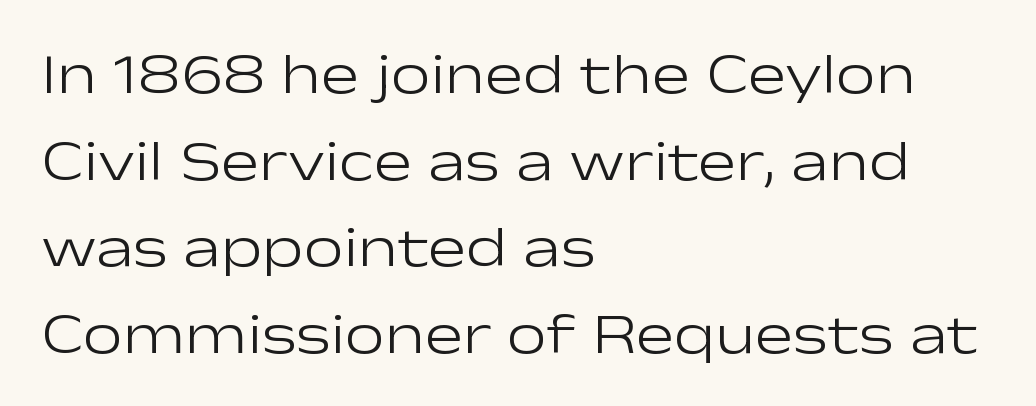
Q: Is the text bold? A: No.
Q: Is the text italic (slanted)? A: No, it is upright.
Q: Is the typeface a serif or a sans-serif typeface? A: Sans-serif.
Q: Is the text underlined? A: No.
Q: How is the paragraph aligned? A: Left-aligned.
Q: Is the spacing between letters normal or unusually wide? A: Normal.
Q: Is the spacing between lines tight, normal or loose? A: Normal.
Q: Width (condensed, normal, or wide)? A: Wide.
Q: Stroke contrast? A: Low.
Q: x-height? A: Medium.
Q: Monospaced? A: No.
